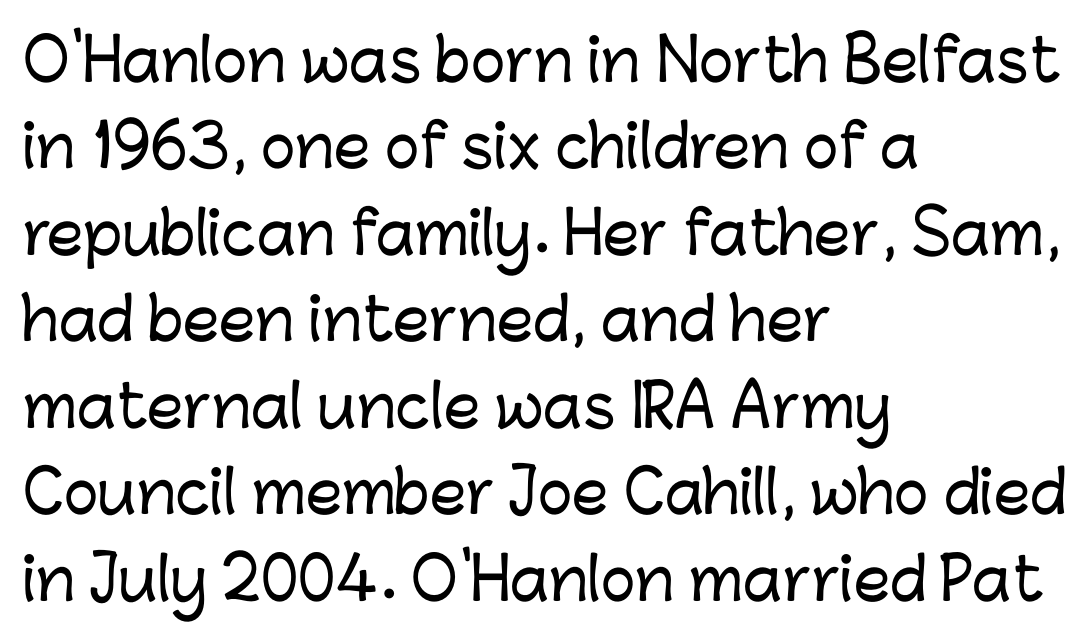
The image shows 58 px sans-serif type, upright; set left-aligned, normal line spacing (1.49x), normal letter spacing, not underlined; low stroke contrast and a medium x-height.
